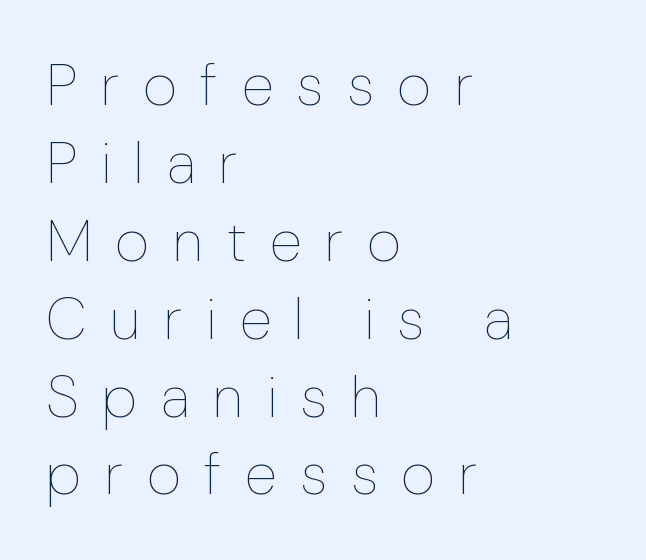
{"italic": "no", "bold": "no", "weight": "thin", "width": "normal", "stroke_contrast": "low", "x_height": "medium", "monospaced": "no", "underline": "no", "align": "left", "line_spacing": "normal", "line_spacing_ratio": 1.32, "letter_spacing": "wide", "letter_spacing_em": 0.4, "glyph_px": 59}
